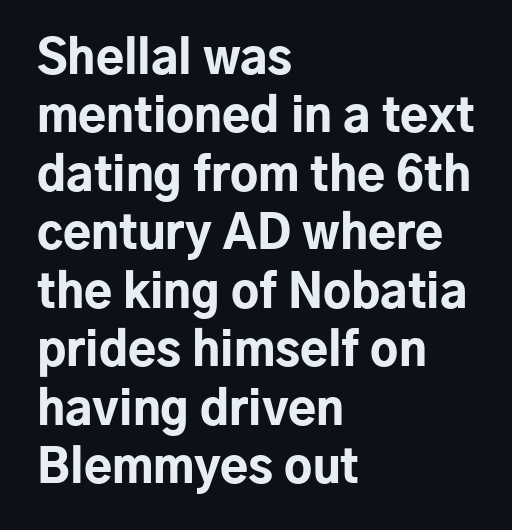
The image shows 46 px bold sans-serif type, upright; set left-aligned, normal line spacing (1.27x), normal letter spacing, not underlined; low stroke contrast and a medium x-height.
